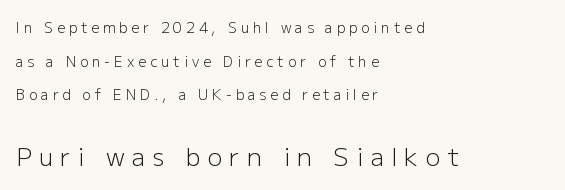
{"italic": "no", "bold": "no", "underline": "no", "align": "left", "line_spacing": "loose", "line_spacing_ratio": 2.4, "letter_spacing": "wide", "letter_spacing_em": 0.28, "larger_block": "second", "size_ratio": 1.79, "glyph_px": 25}
